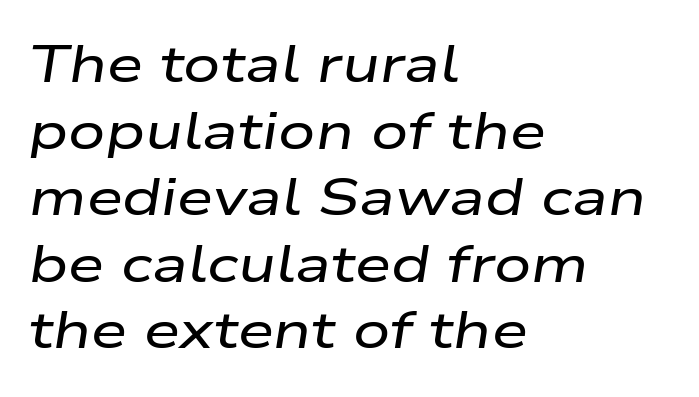
The image shows 52 px wide type, italic (leaning right); set left-aligned, normal line spacing (1.28x), normal letter spacing, not underlined; low stroke contrast and a medium x-height.
